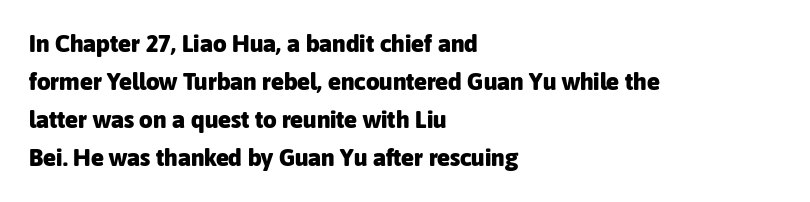
The image shows 24 px bold type, upright; set left-aligned, normal line spacing (1.59x), normal letter spacing, not underlined.
